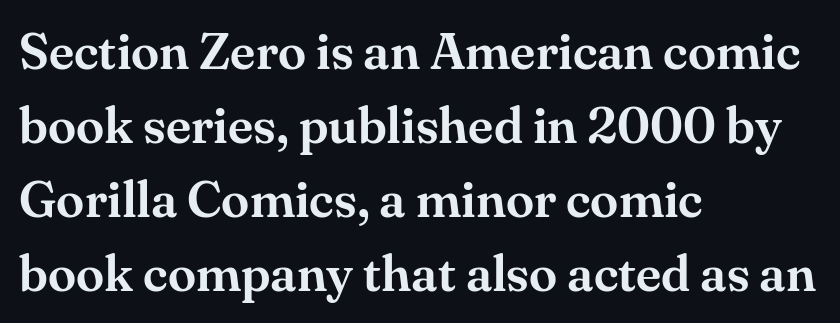
{"serif": "yes", "italic": "no", "width": "normal", "stroke_contrast": "medium", "x_height": "small", "monospaced": "no", "underline": "no", "align": "left", "line_spacing": "normal", "line_spacing_ratio": 1.45, "letter_spacing": "normal", "letter_spacing_em": 0.0, "glyph_px": 51}
